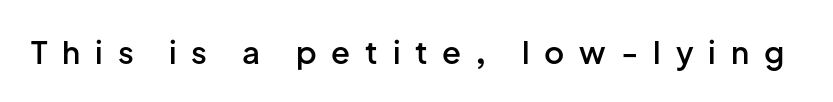
The image shows 31 px semibold sans-serif type, upright; set unusually wide letter spacing (+0.48 em), not underlined; low stroke contrast and a medium x-height.
